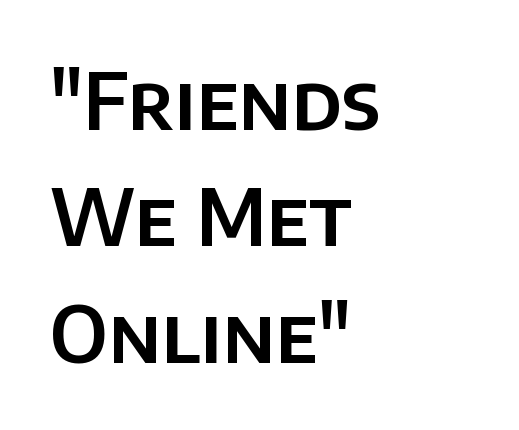
{"serif": "no", "italic": "no", "width": "normal", "stroke_contrast": "low", "x_height": "large", "monospaced": "no", "underline": "no", "align": "left", "line_spacing": "normal", "line_spacing_ratio": 1.51, "letter_spacing": "normal", "letter_spacing_em": 0.0, "glyph_px": 77}
